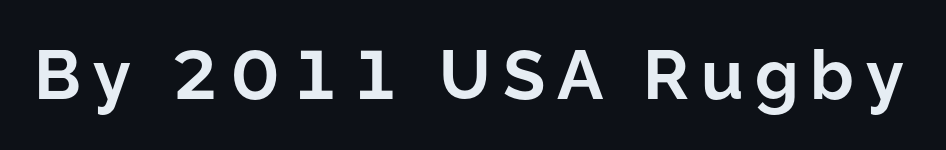
The image shows 69 px bold sans-serif type, upright; set not underlined; low stroke contrast and a medium x-height.
